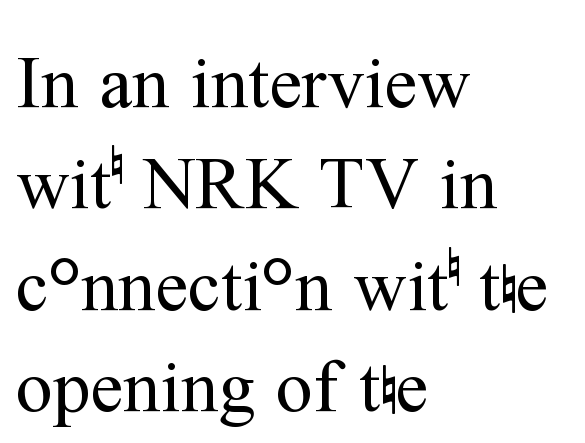
The image shows 74 px regular-weight serif type, upright; set left-aligned, normal line spacing (1.37x), normal letter spacing, not underlined; medium stroke contrast and a medium x-height.
